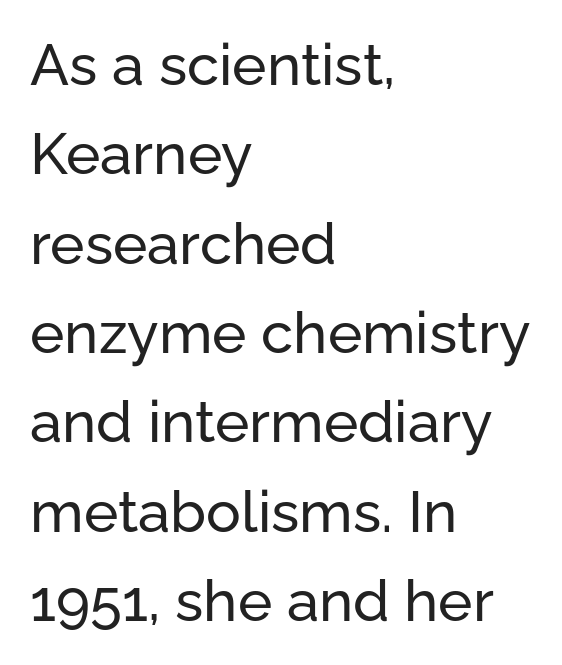
Q: Is the text italic (slanted)? A: No, it is upright.
Q: Is the typeface a serif or a sans-serif typeface? A: Sans-serif.
Q: Is the text underlined? A: No.
Q: How is the paragraph aligned? A: Left-aligned.
Q: Is the spacing between letters normal or unusually wide? A: Normal.
Q: Is the spacing between lines tight, normal or loose? A: Normal.
Q: Width (condensed, normal, or wide)? A: Normal.
Q: Stroke contrast? A: Low.
Q: x-height? A: Medium.
Q: Monospaced? A: No.
